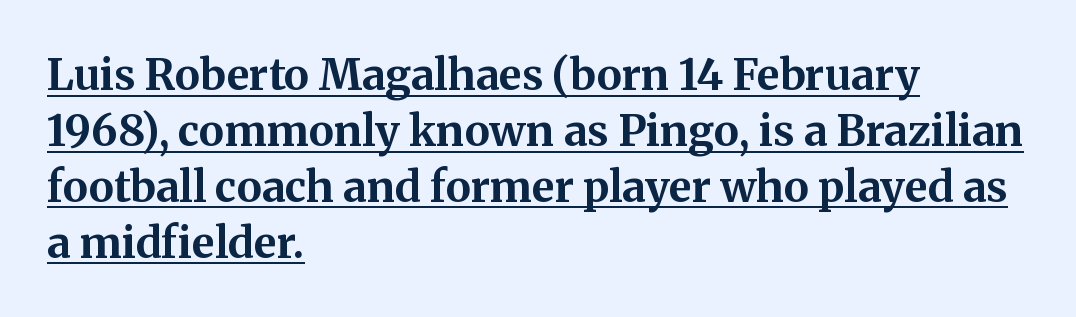
Normally led — the rows are evenly, conventionally spaced. A typesetter would call this proportional, since set widths differ per character. Quick note: underline on. The horizontal fit of the characters is conventional and even. These lines carry a lot of weight — the face is fully bold.
